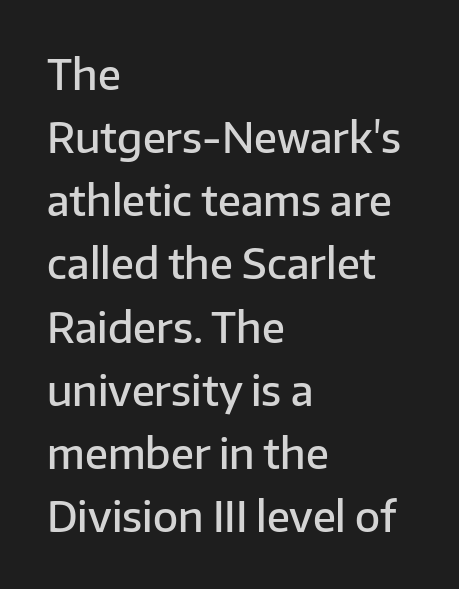
Q: Is the text bold? A: Semi-bold.
Q: Is the text italic (slanted)? A: No, it is upright.
Q: Is the typeface a serif or a sans-serif typeface? A: Sans-serif.
Q: Is the text underlined? A: No.
Q: How is the paragraph aligned? A: Left-aligned.
Q: Is the spacing between letters normal or unusually wide? A: Normal.
Q: Is the spacing between lines tight, normal or loose? A: Normal.
Q: Width (condensed, normal, or wide)? A: Normal.
Q: Stroke contrast? A: Low.
Q: x-height? A: Medium.
Q: Monospaced? A: No.
